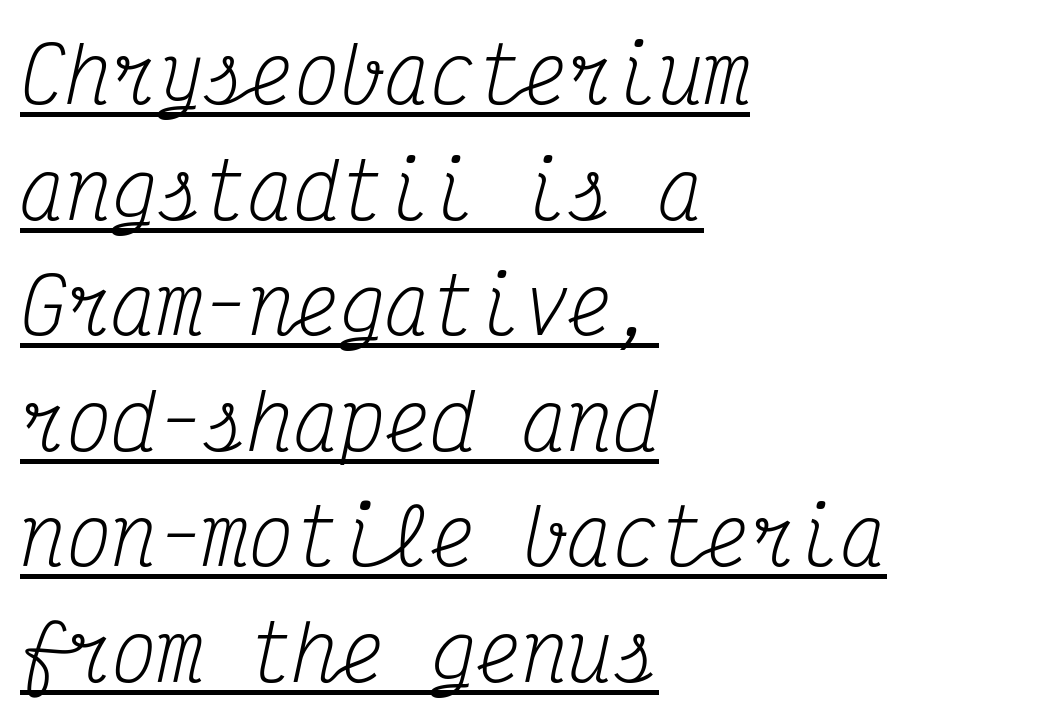
The image shows 76 px regular-weight, condensed serif type, italic (leaning right), monospaced; set left-aligned, normal line spacing (1.52x), normal letter spacing, underlined; medium stroke contrast and a medium x-height.
